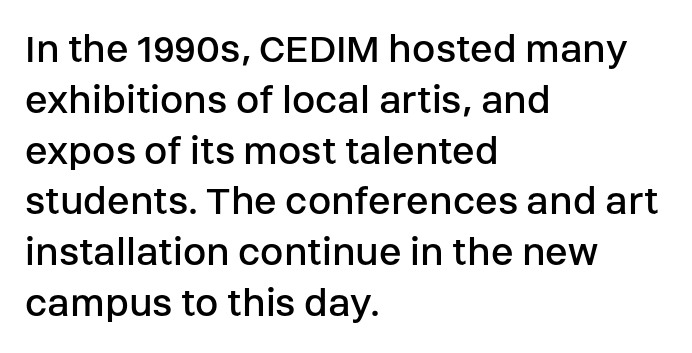
The image shows 42 px regular-weight sans-serif type, upright; set left-aligned, line spacing 1.21x, normal letter spacing, not underlined; low stroke contrast and a large x-height.
